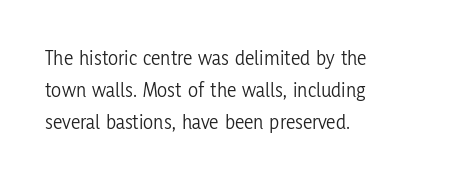
Vertical strokes here are truly vertical. The paragraph has a hard left edge and a soft right edge. The rendering uses a moderate line-height, typical for paragraphs. The cut favours lightness, reaching ordinary text weight at its darkest.
